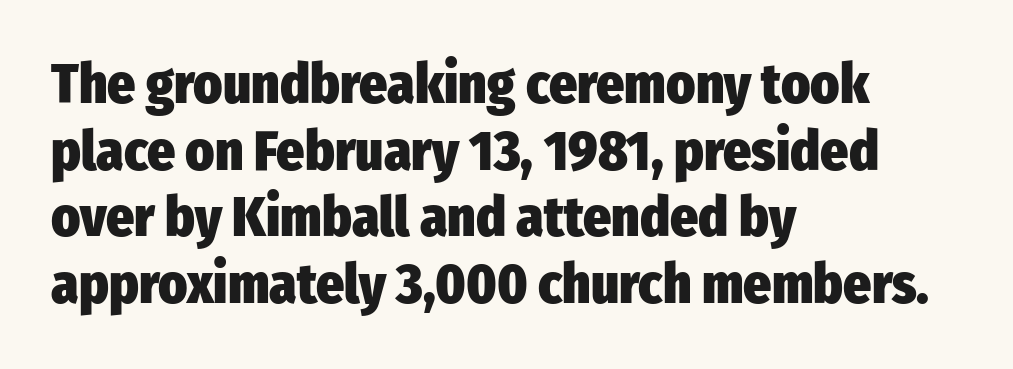
{"serif": "no", "italic": "no", "bold": "yes", "weight": "heavy", "width": "condensed", "stroke_contrast": "low", "x_height": "medium", "monospaced": "no", "underline": "no", "align": "left", "line_spacing_ratio": 1.21, "letter_spacing": "normal", "letter_spacing_em": 0.0, "glyph_px": 55}
